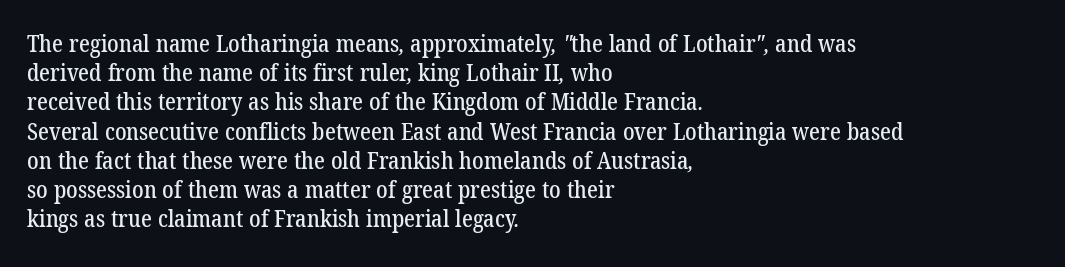
{"underline": "no", "align": "left", "line_spacing": "normal", "line_spacing_ratio": 1.27, "letter_spacing": "normal", "letter_spacing_em": 0.0, "glyph_px": 23}
